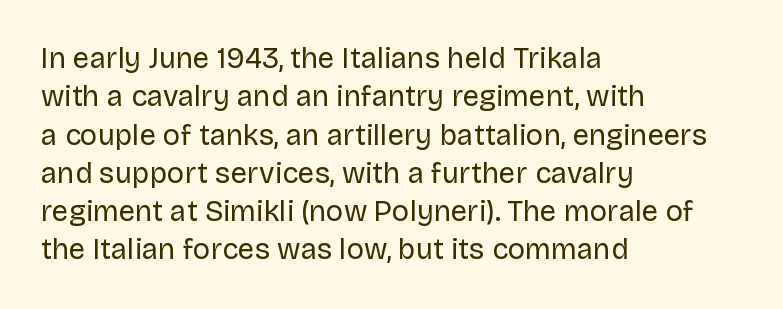
Looks like regular typesetting: each glyph gets only the width it needs. A light-to-regular cut is what we see here. These lines are set flush left with a ragged right edge. Leading: standard.
